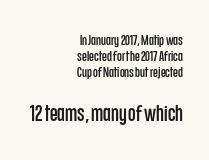
Q: Is the text italic (slanted)? A: No, it is upright.
Q: Is the text underlined? A: No.
Q: How is the paragraph aligned? A: Right-aligned.
Q: Is the spacing between letters normal or unusually wide? A: Normal.
Q: Is the spacing between lines tight, normal or loose? A: Tight.
Q: Which block of text is set in a larger size, the first (top) or the second (bottom)? A: The second (bottom) one.
